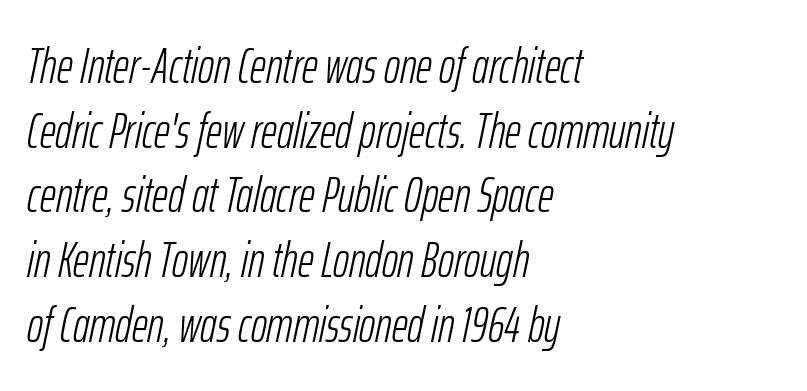
The image shows 49 px light, condensed type, italic (leaning right); set left-aligned, normal line spacing (1.32x), normal letter spacing, not underlined; low stroke contrast and a medium x-height.
